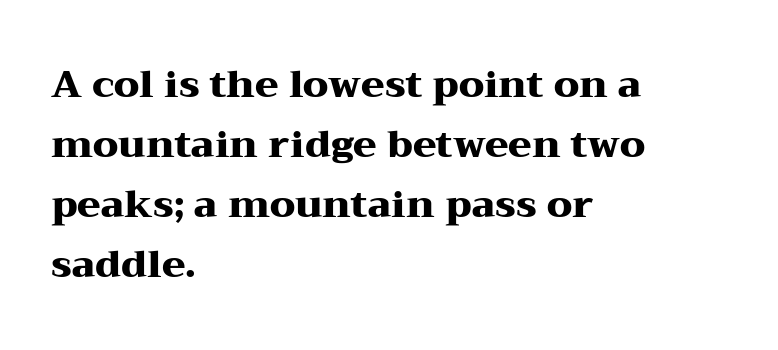
Q: Is the text bold? A: Yes.
Q: Is the text italic (slanted)? A: No, it is upright.
Q: Is the typeface a serif or a sans-serif typeface? A: Serif.
Q: Is the text underlined? A: No.
Q: How is the paragraph aligned? A: Left-aligned.
Q: Is the spacing between letters normal or unusually wide? A: Normal.
Q: Is the spacing between lines tight, normal or loose? A: Normal.
Q: Width (condensed, normal, or wide)? A: Wide.
Q: Stroke contrast? A: Medium.
Q: x-height? A: Medium.
Q: Monospaced? A: No.
